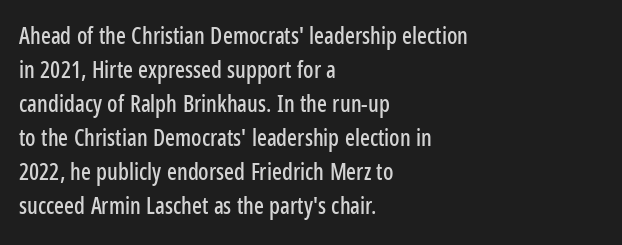
Clear beneath every line of the passage. Notice how descenders clear the ascenders below comfortably — that's standard leading. In terms of letterspacing, this is plain default setting. The lettering stays uniformly vertical, giving the passage a roman look. The lines in this sample share a left origin and differ only in where they stop.
